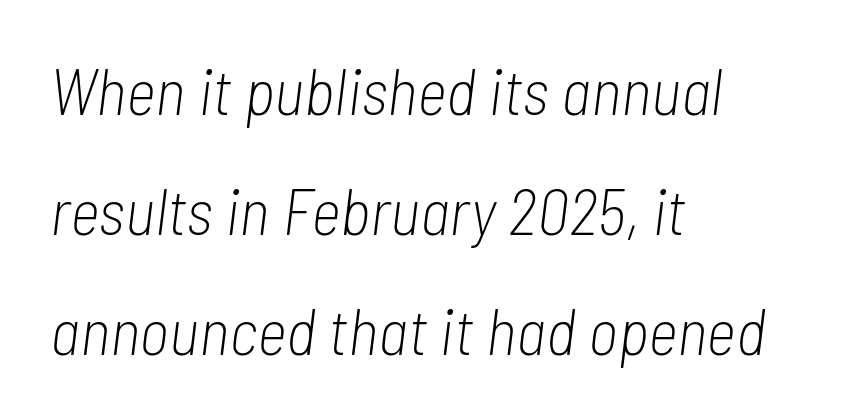
{"italic": "yes", "lean": "right", "slant_degrees": 7, "bold": "no", "weight": "light", "width": "condensed", "stroke_contrast": "low", "x_height": "medium", "monospaced": "no", "underline": "no", "align": "left", "line_spacing_ratio": 1.85, "letter_spacing": "normal", "letter_spacing_em": 0.0, "glyph_px": 65}
